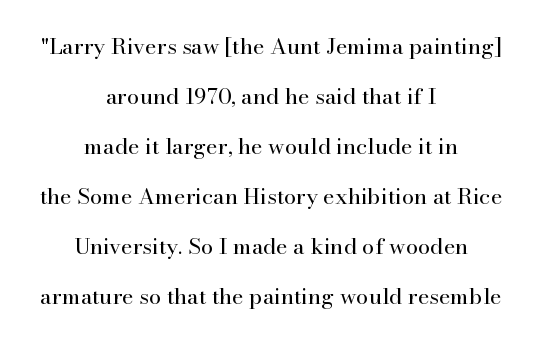
The image shows 22 px text type, upright; set centered, loose line spacing (2.27x), normal letter spacing, not underlined.
